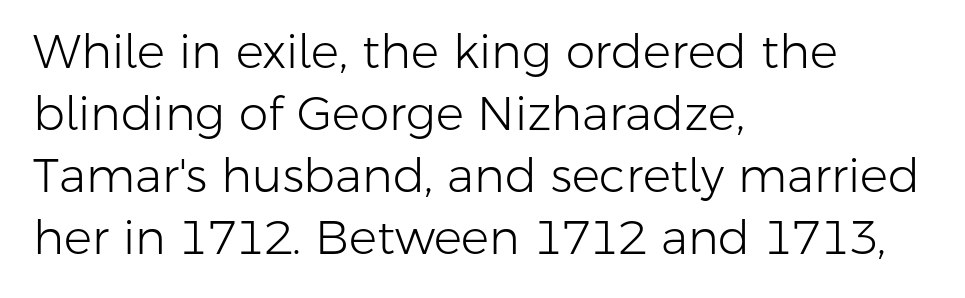
The rag falls on the right side of this text block. What stands out about the letter spacing? Nothing — it is the standard amount. This rendering features lettering with no underline. Does the lettering tilt? It doesn't — this is upright. One glance says typical: line gaps are just what's usual. Examine the stroke ends and you'll find no serifs.
